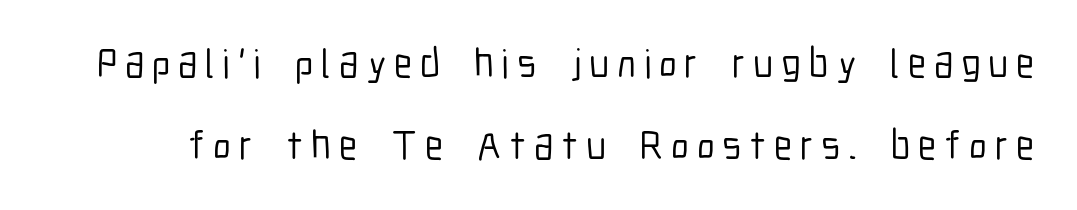
Q: Is the text italic (slanted)? A: No, it is upright.
Q: Is the typeface a serif or a sans-serif typeface? A: Sans-serif.
Q: Is the text underlined? A: No.
Q: Is the spacing between lines tight, normal or loose? A: Loose.
Q: Width (condensed, normal, or wide)? A: Condensed.
Q: Stroke contrast? A: Low.
Q: x-height? A: Medium.
Q: Monospaced? A: No.
